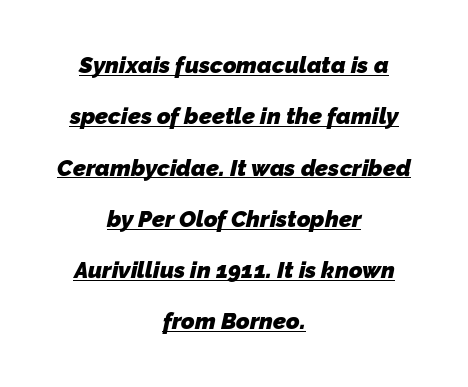
This sample trades compactness for vertical openness between lines. The letters sit at their default tracking, neither squeezed nor spread. Visually the block forms a symmetrical silhouette, jagged on both flanks. Does a line run under the words? Yes, clearly. Bold? Absolutely — the strokes are thick and heavy.
